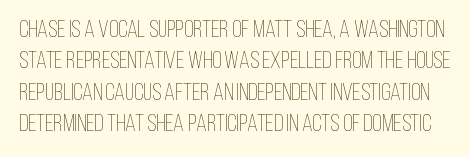
Caption: face not bold, strokes unweighted. The typography opts for an upright posture over an oblique one. Descender tails drop into unmarked territory. The line-height multiplier appears to be the usual default.
